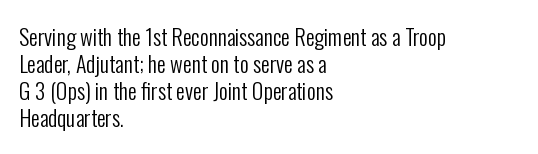
{"italic": "no", "bold": "no", "underline": "no", "align": "left", "line_spacing_ratio": 1.23, "letter_spacing": "normal", "letter_spacing_em": 0.0, "glyph_px": 22}
